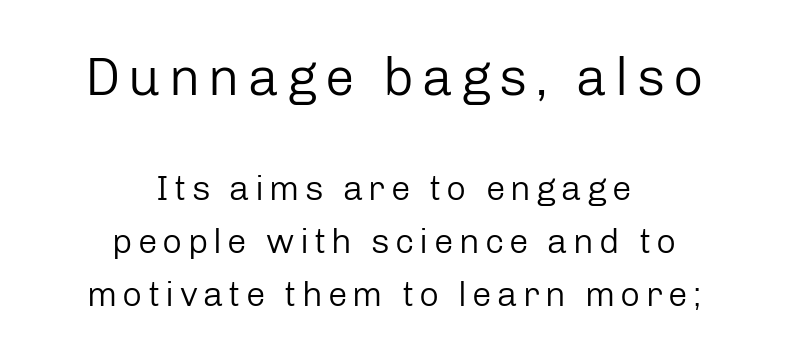
The image shows 53 px regular-weight sans-serif type, upright; set centered, normal line spacing (1.51x), not underlined; the first (top) block is 1.51x larger; low stroke contrast and a medium x-height.
